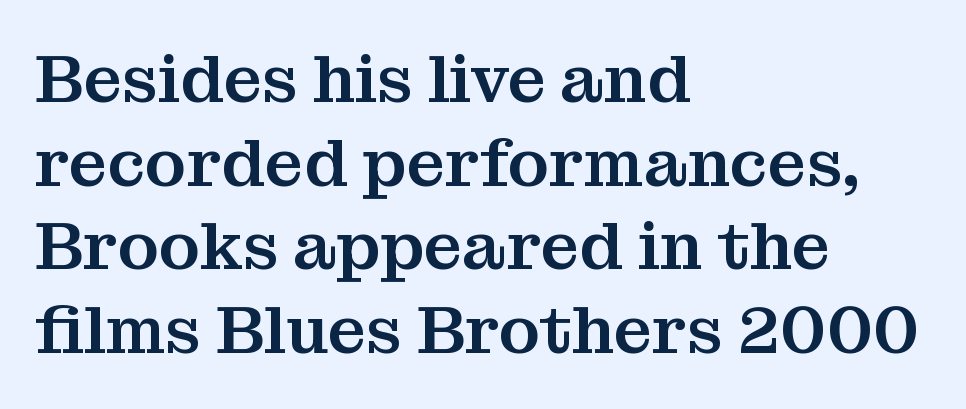
The image shows 68 px serif type, upright; set left-aligned, line spacing 1.23x, normal letter spacing, not underlined; medium stroke contrast and a medium x-height.
